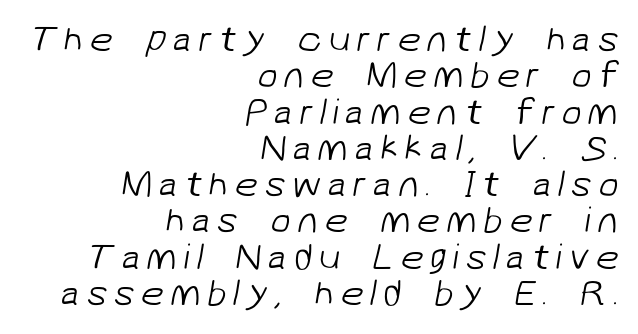
The image shows 37 px light sans-serif type; set right-aligned, tight line spacing (0.98x), not underlined; low stroke contrast and a medium x-height.
